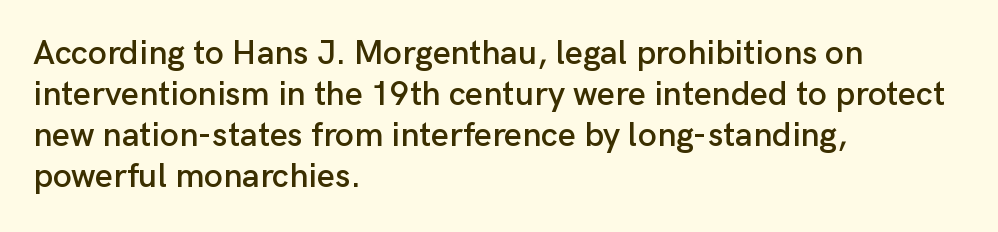
Q: Is the text italic (slanted)? A: No, it is upright.
Q: Is the typeface a serif or a sans-serif typeface? A: Sans-serif.
Q: Is the text underlined? A: No.
Q: How is the paragraph aligned? A: Left-aligned.
Q: Is the spacing between letters normal or unusually wide? A: Normal.
Q: Width (condensed, normal, or wide)? A: Normal.
Q: Stroke contrast? A: Low.
Q: x-height? A: Medium.
Q: Monospaced? A: No.
